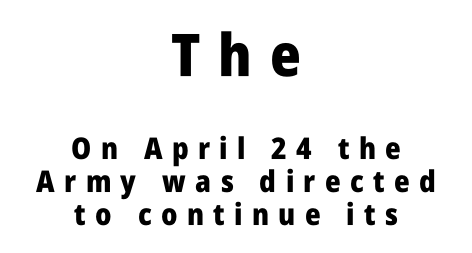
The image shows 59 px heavy, condensed sans-serif type, upright; set centered, tight line spacing (1.1x), unusually wide letter spacing (+0.31 em), not underlined; the first (top) block is 1.97x larger; low stroke contrast and a large x-height.
